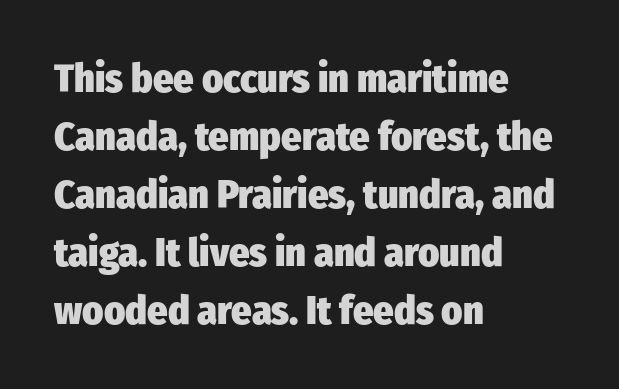
Q: Is the text bold? A: Yes.
Q: Is the text italic (slanted)? A: No, it is upright.
Q: Is the typeface a serif or a sans-serif typeface? A: Sans-serif.
Q: Is the text underlined? A: No.
Q: How is the paragraph aligned? A: Left-aligned.
Q: Is the spacing between letters normal or unusually wide? A: Normal.
Q: Is the spacing between lines tight, normal or loose? A: Normal.
Q: Width (condensed, normal, or wide)? A: Condensed.
Q: Stroke contrast? A: Low.
Q: x-height? A: Medium.
Q: Monospaced? A: No.
